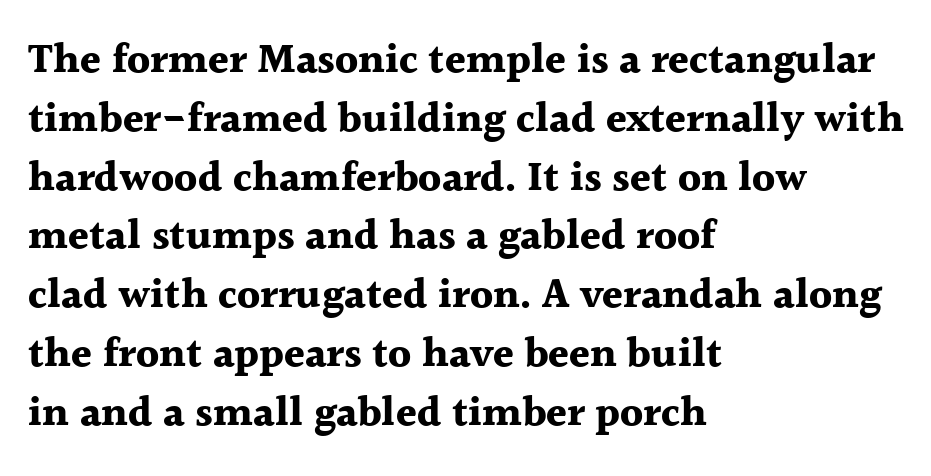
The image shows 42 px bold serif type, upright; set left-aligned, normal line spacing (1.4x), normal letter spacing, not underlined; a medium x-height.
